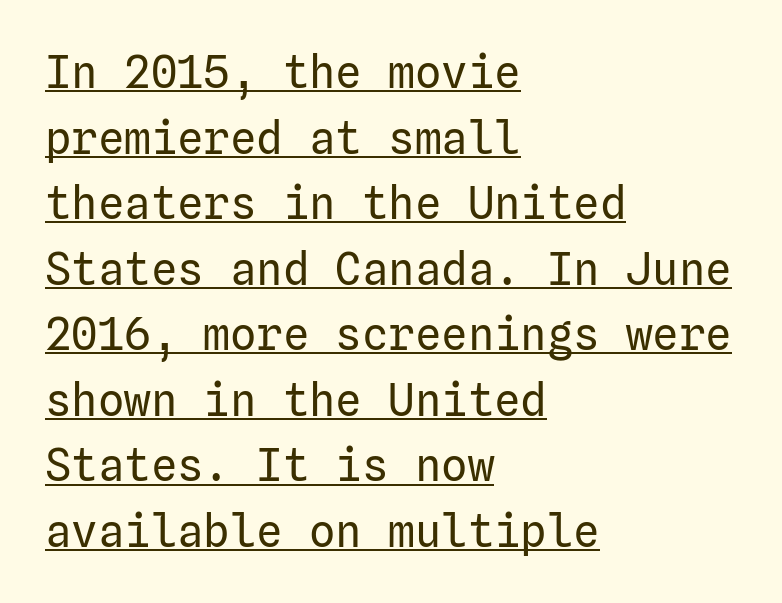
Q: Is the text bold? A: No.
Q: Is the text italic (slanted)? A: No, it is upright.
Q: Is the typeface a serif or a sans-serif typeface? A: Sans-serif.
Q: Is the text underlined? A: Yes.
Q: How is the paragraph aligned? A: Left-aligned.
Q: Is the spacing between letters normal or unusually wide? A: Normal.
Q: Is the spacing between lines tight, normal or loose? A: Normal.
Q: Width (condensed, normal, or wide)? A: Normal.
Q: Stroke contrast? A: Low.
Q: x-height? A: Medium.
